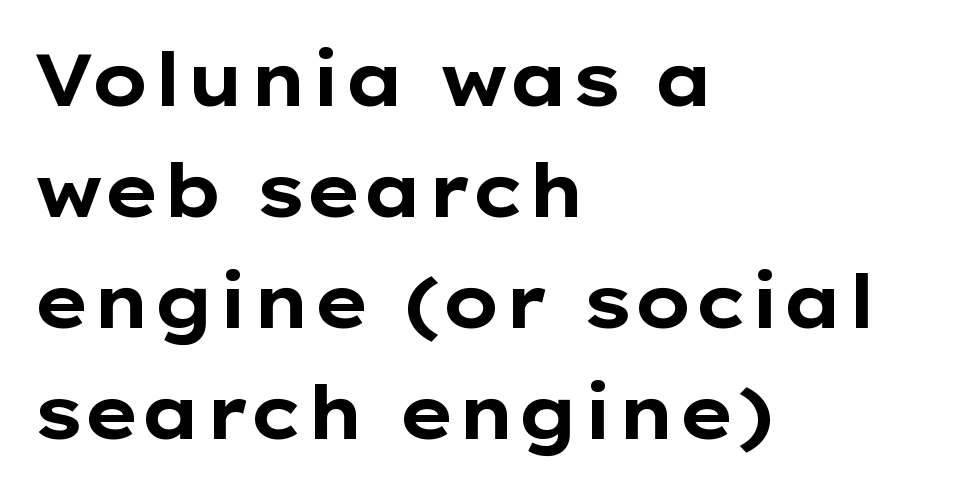
Q: Is the text bold? A: Yes.
Q: Is the text italic (slanted)? A: No, it is upright.
Q: Is the typeface a serif or a sans-serif typeface? A: Sans-serif.
Q: Is the text underlined? A: No.
Q: How is the paragraph aligned? A: Left-aligned.
Q: Is the spacing between letters normal or unusually wide? A: Normal.
Q: Is the spacing between lines tight, normal or loose? A: Normal.
Q: Width (condensed, normal, or wide)? A: Wide.
Q: Stroke contrast? A: Low.
Q: x-height? A: Medium.
Q: Monospaced? A: No.
